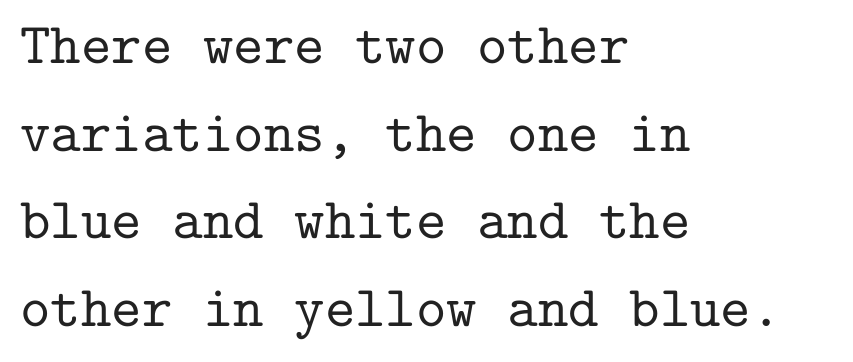
{"serif": "yes", "italic": "no", "width": "normal", "stroke_contrast": "low", "x_height": "medium", "monospaced": "yes", "underline": "no", "align": "left", "line_spacing": "normal", "line_spacing_ratio": 1.51, "letter_spacing": "normal", "letter_spacing_em": 0.0, "glyph_px": 58}
